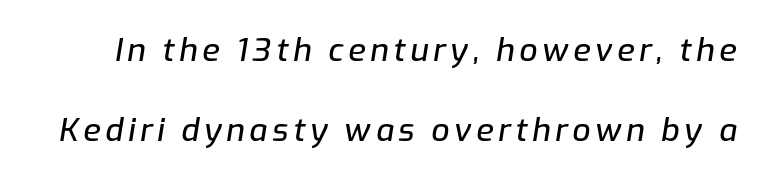
Q: Is the text italic (slanted)? A: Yes, it leans right by about 9 degrees.
Q: Is the text underlined? A: No.
Q: Is the spacing between lines tight, normal or loose? A: Loose.
Q: Width (condensed, normal, or wide)? A: Normal.
Q: Stroke contrast? A: Low.
Q: x-height? A: Medium.
Q: Monospaced? A: No.
